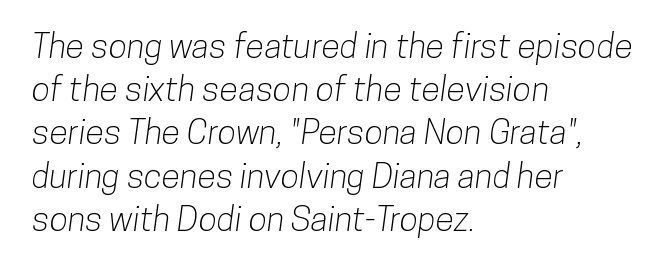
The image shows 34 px condensed sans-serif type; set left-aligned, normal line spacing (1.27x), normal letter spacing, not underlined; low stroke contrast and a medium x-height.
